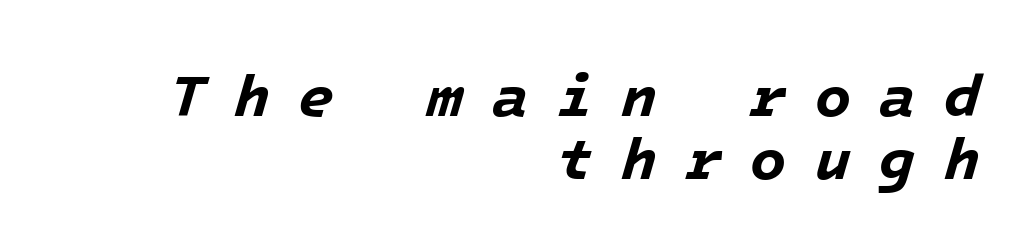
The image shows 59 px bold type, italic (leaning right); set right-aligned, tight line spacing (1.07x), unusually wide letter spacing (+0.48 em), not underlined; low stroke contrast and a medium x-height.
